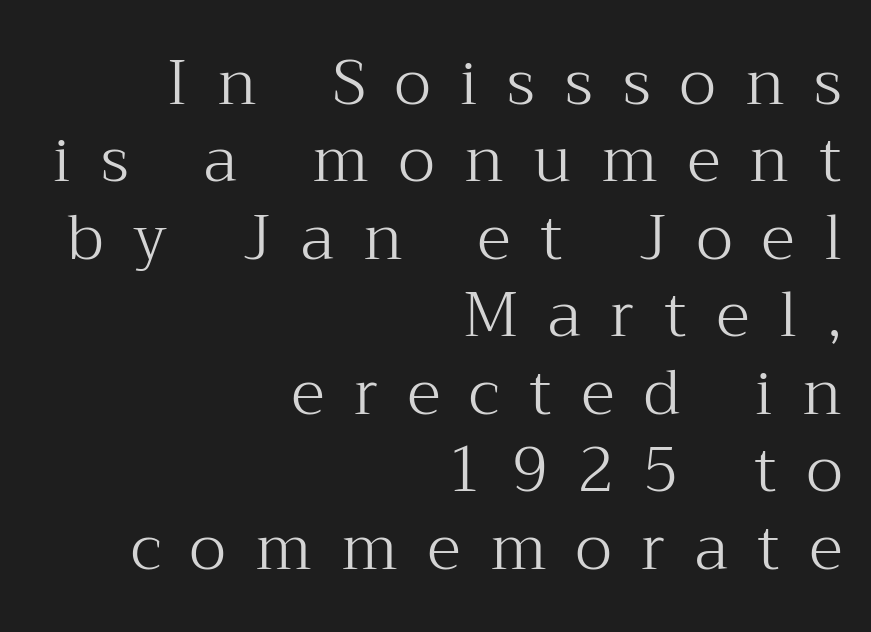
The image shows 62 px light serif type, upright; set right-aligned, normal line spacing (1.25x), unusually wide letter spacing (+0.48 em), not underlined; medium stroke contrast and a medium x-height.
